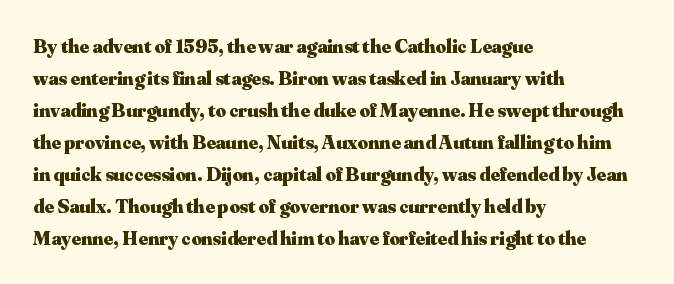
{"italic": "no", "bold": "yes", "underline": "no", "align": "left", "line_spacing": "normal", "line_spacing_ratio": 1.6, "letter_spacing": "normal", "letter_spacing_em": 0.0, "glyph_px": 20}
